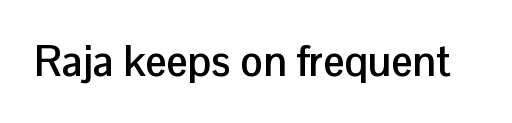
{"serif": "no", "italic": "no", "bold": "yes", "weight": "semibold", "width": "normal", "stroke_contrast": "low", "x_height": "medium", "monospaced": "no", "underline": "no", "letter_spacing": "normal", "letter_spacing_em": 0.0, "glyph_px": 42}
